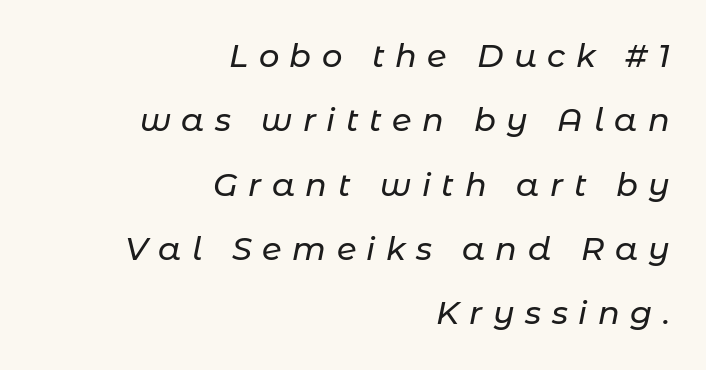
The image shows 32 px text type, italic (leaning right); set right-aligned, loose line spacing (2.01x), unusually wide letter spacing (+0.33 em), not underlined; low stroke contrast and a medium x-height.
